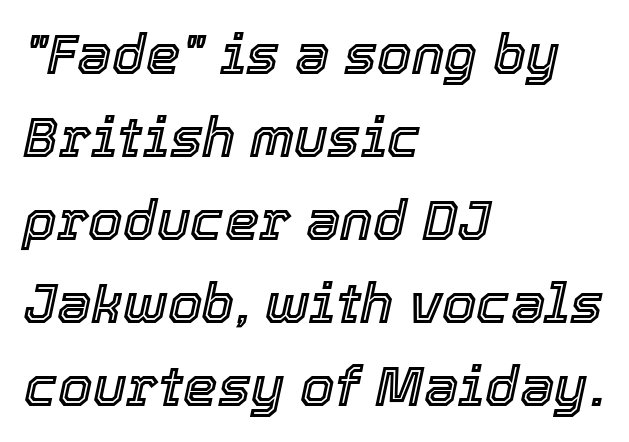
The image shows 55 px text type, italic (leaning right); set left-aligned, normal line spacing (1.51x), normal letter spacing, not underlined; a medium x-height.
